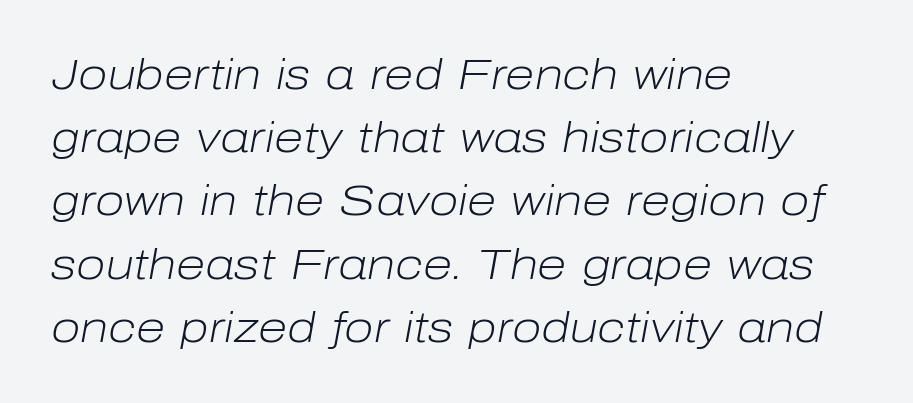
The rendering uses natural spacing where letterforms have individual widths. The lettering tilts uniformly, giving the passage an italic look. Each row of text sits above clean, open space. The designer left line spacing at the default. This reads as an unemphasized weight, regular at the heaviest. The face used here is rendered with its standard letterfit.
